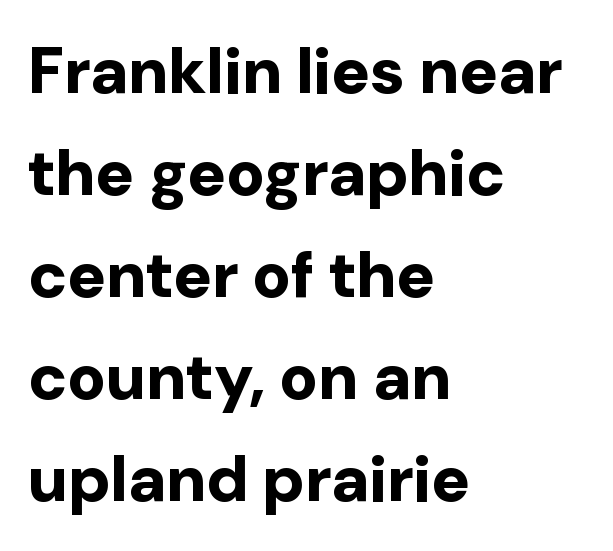
The image shows 65 px bold sans-serif type, upright; set left-aligned, normal line spacing (1.57x), normal letter spacing, not underlined; low stroke contrast and a medium x-height.
